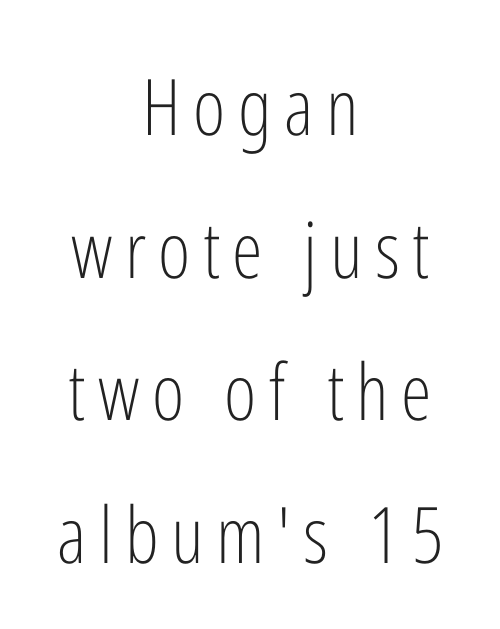
Quick note: underline off. These glyphs show unthickened strokes, regular width or finer. Nope, not italic — everything's standing straight. Are there feet on the stems? There aren't — it's a sans.
